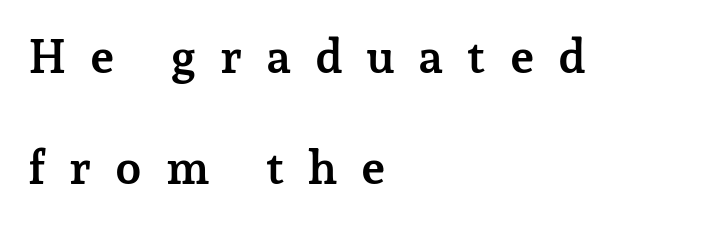
Reading down the column, the eye jumps a long way to each next line. Is the letter spacing exaggerated? Yes — the characters are pushed far apart. Serif or sans? Serif — the stroke terminals have little feet. Teacher's note: observe the even left margin — that is flush-left alignment. You could not count columns in this text — the font is proportionally spaced. Unlike italic type, these characters show no tilt at all.
